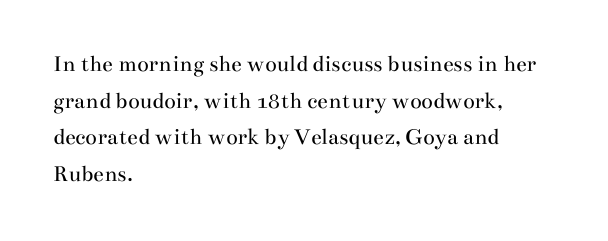
Q: Is the text bold? A: No.
Q: Is the text italic (slanted)? A: No, it is upright.
Q: Is the text underlined? A: No.
Q: How is the paragraph aligned? A: Left-aligned.
Q: Is the spacing between letters normal or unusually wide? A: Normal.
Q: Is the spacing between lines tight, normal or loose? A: Normal.
